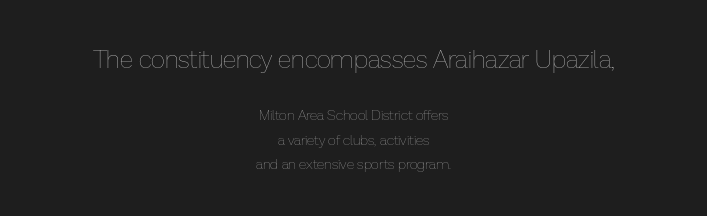
Q: Is the text bold? A: No.
Q: Is the text italic (slanted)? A: No, it is upright.
Q: Is the text underlined? A: No.
Q: How is the paragraph aligned? A: Centered.
Q: Is the spacing between letters normal or unusually wide? A: Normal.
Q: Which block of text is set in a larger size, the first (top) or the second (bottom)? A: The first (top) one.
